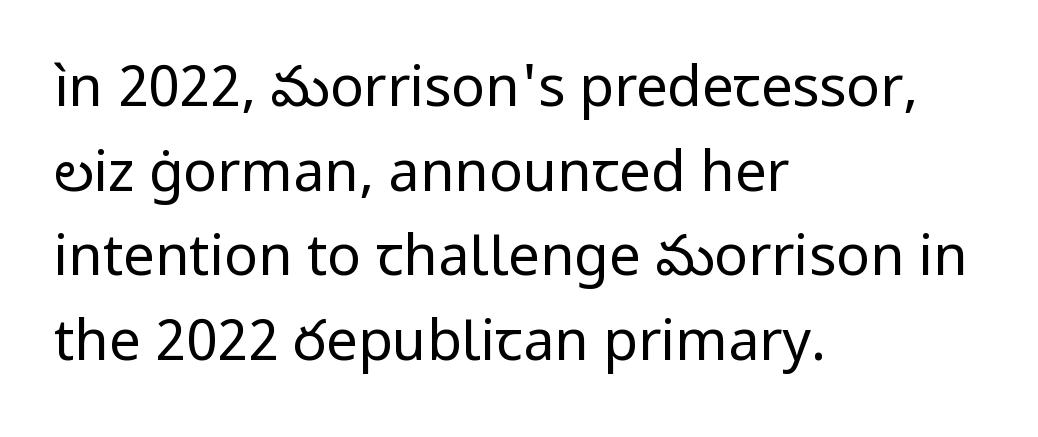
No italicization has been applied; the sample stays upright. Vertically, the passage feels balanced, rows spaced as you'd expect. Notice how the passage keeps a crisp vertical edge on the left only. Beneath every word, the page is bare.
